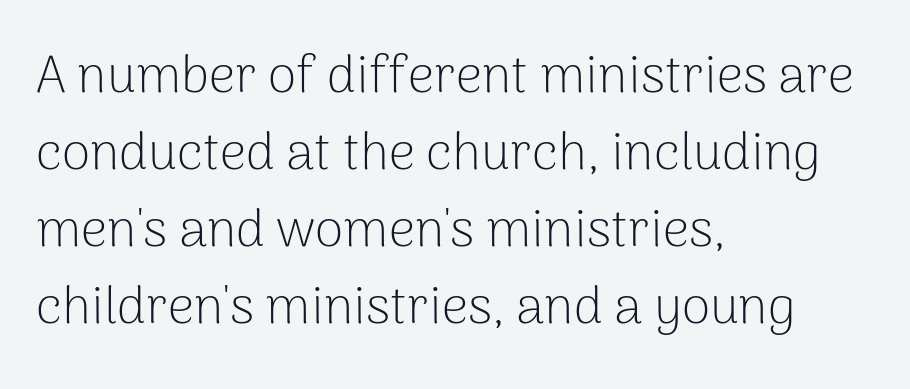
Proportional: the letters do not fall into vertical columns. Quick note: interline space is typical. Does the type have serifs? No, each stem ends abruptly. These lines keep a tight, regular rhythm from letter to letter.
